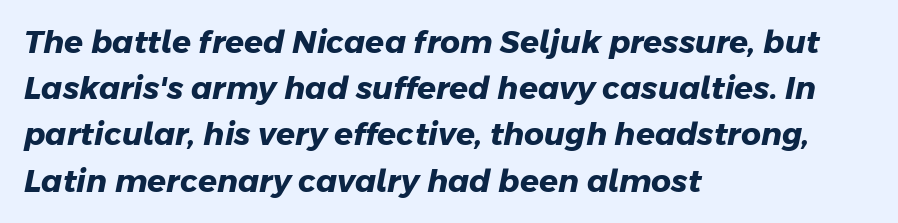
The image shows 31 px heavy sans-serif type; set left-aligned, normal line spacing (1.49x), normal letter spacing, not underlined; low stroke contrast and a medium x-height.
